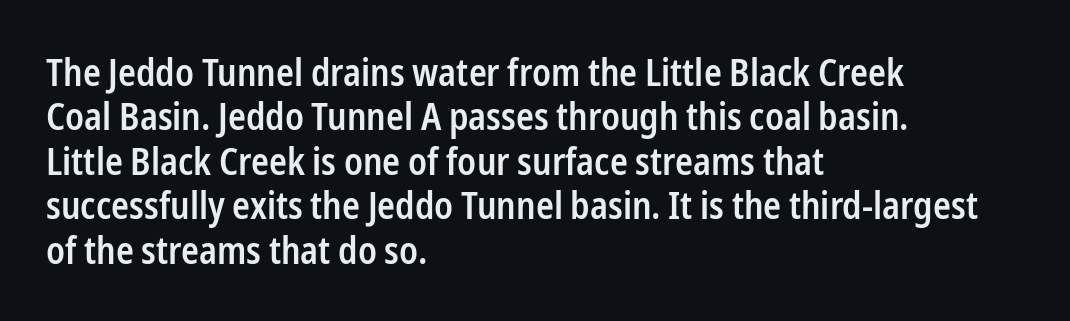
The rendering shows plain stroke endings on the letterforms — a sans-serif design. The horizontal fit of the characters is conventional and even. Look at the stroke-to-counter ratio: somewhat heavy, a semibold. Teacher's note: observe the even left margin — that is flush-left alignment.
